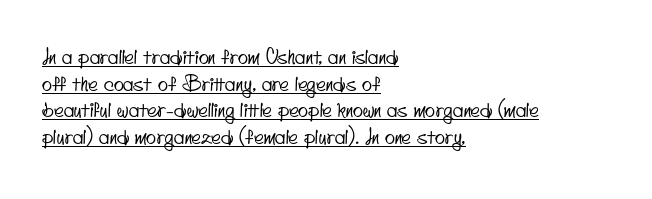
The image shows 21 px text type; set left-aligned, normal line spacing (1.27x), normal letter spacing, underlined.
